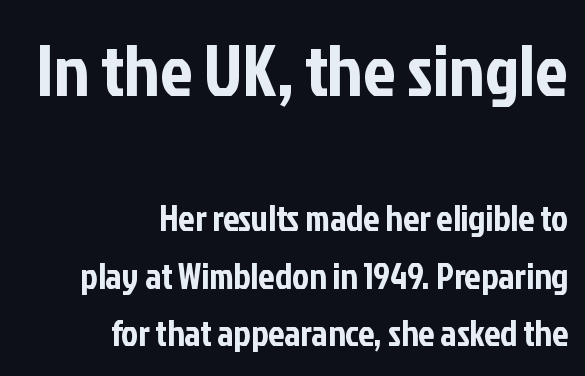
The rendering shows plain stroke endings on the letterforms — a sans-serif design. Proportional: the letters do not fall into vertical columns. Rows of type keep a routine distance in the vertical direction. The face used here appears at its bigger size in the upper chunk. The space directly below the letters is spotless.
